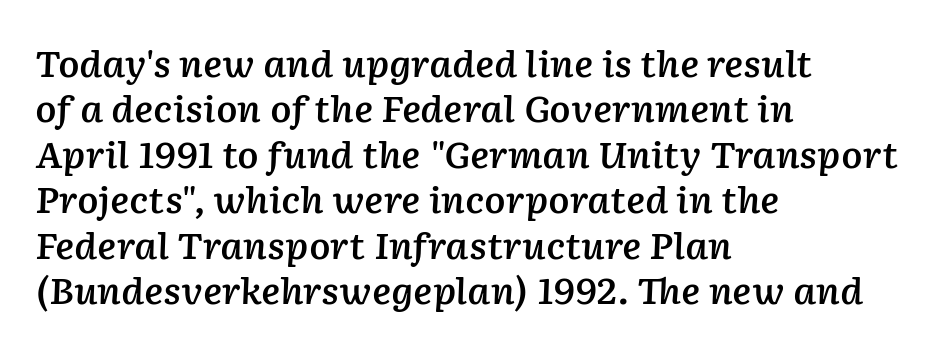
{"italic": "yes", "lean": "right", "slant_degrees": 2, "bold": "semi", "weight": "semibold", "width": "normal", "stroke_contrast": "low", "x_height": "medium", "monospaced": "no", "underline": "no", "align": "left", "line_spacing": "normal", "line_spacing_ratio": 1.3, "letter_spacing": "normal", "letter_spacing_em": 0.0, "glyph_px": 35}
